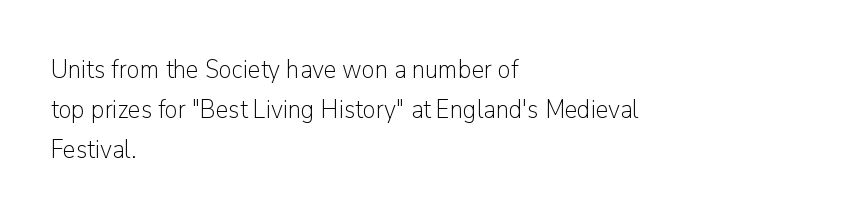
The image shows 26 px text type, upright; set left-aligned, normal line spacing (1.53x), normal letter spacing, not underlined.
